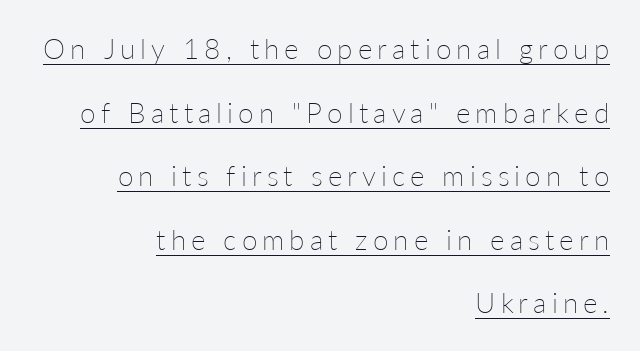
The image shows 28 px thin type, upright; set right-aligned, loose line spacing (2.27x), underlined; low stroke contrast and a medium x-height.
